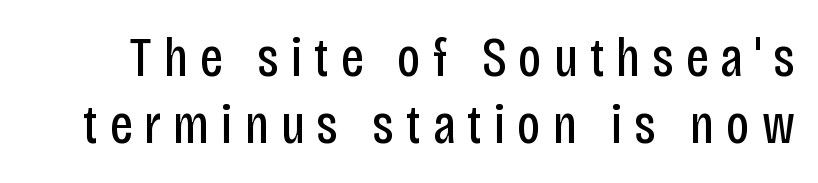
The image shows 56 px regular-weight, condensed sans-serif type, upright; set line spacing 1.2x, unusually wide letter spacing (+0.21 em), not underlined; low stroke contrast and a large x-height.
